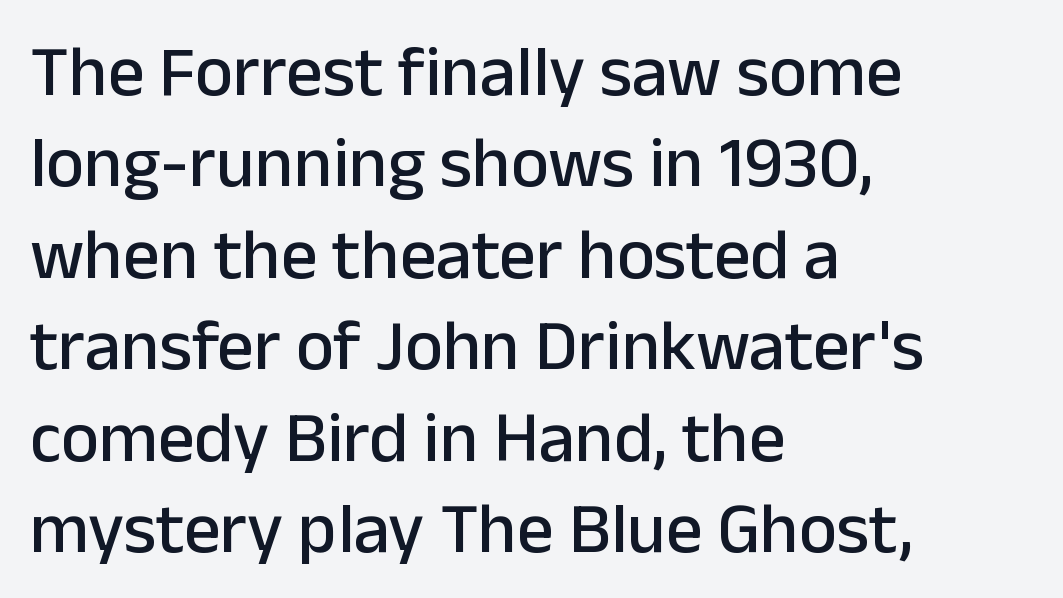
{"serif": "no", "italic": "no", "width": "normal", "stroke_contrast": "low", "x_height": "medium", "monospaced": "no", "underline": "no", "align": "left", "line_spacing": "normal", "line_spacing_ratio": 1.27, "letter_spacing": "normal", "letter_spacing_em": 0.0, "glyph_px": 72}
